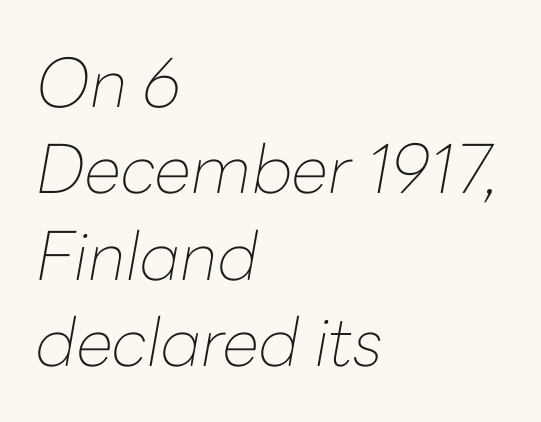
The image shows 67 px thin type, italic (leaning right); set left-aligned, normal line spacing (1.29x), normal letter spacing, not underlined; low stroke contrast and a medium x-height.
